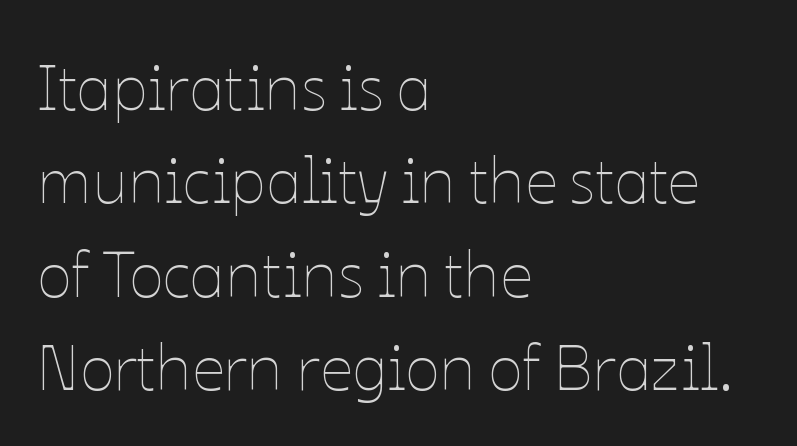
Q: Is the text bold? A: No.
Q: Is the text italic (slanted)? A: No, it is upright.
Q: Is the text underlined? A: No.
Q: How is the paragraph aligned? A: Left-aligned.
Q: Is the spacing between letters normal or unusually wide? A: Normal.
Q: Is the spacing between lines tight, normal or loose? A: Normal.
Q: Width (condensed, normal, or wide)? A: Normal.
Q: Stroke contrast? A: Low.
Q: x-height? A: Medium.
Q: Monospaced? A: No.
